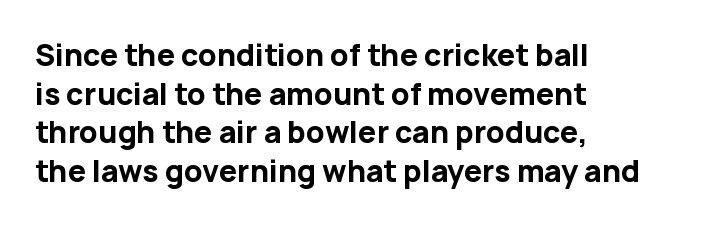
Words appear dense and cohesive because spacing is normal. Vertical strokes here are truly vertical. This is heavy type, rendered in bold. Proportional: the letters do not fall into vertical columns. The type family on display is of the sans-serif kind.
